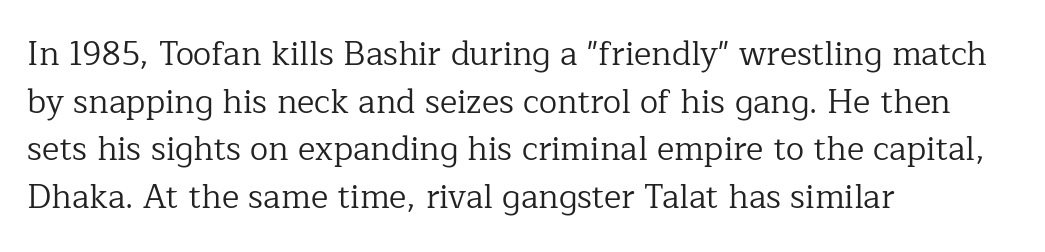
You could not count columns in this text — the font is proportionally spaced. The font's upright variant was chosen for this text. A quiet, ordinary-to-light weight characterises the typeface. The string is rendered with underlining switched off. The paragraph has a hard left edge and a soft right edge.
